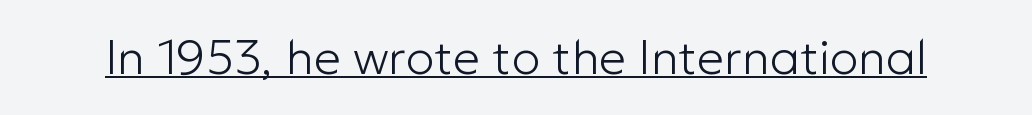
The image shows 48 px light sans-serif type, upright; set normal letter spacing, underlined; low stroke contrast and a medium x-height.
